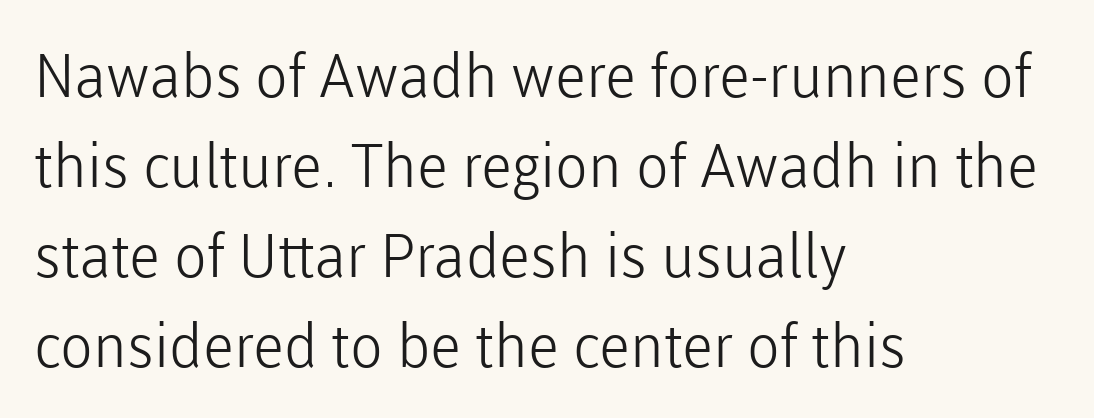
Q: Is the text bold? A: No.
Q: Is the text italic (slanted)? A: No, it is upright.
Q: Is the typeface a serif or a sans-serif typeface? A: Sans-serif.
Q: Is the text underlined? A: No.
Q: How is the paragraph aligned? A: Left-aligned.
Q: Is the spacing between letters normal or unusually wide? A: Normal.
Q: Is the spacing between lines tight, normal or loose? A: Normal.
Q: Width (condensed, normal, or wide)? A: Normal.
Q: Stroke contrast? A: Low.
Q: x-height? A: Medium.
Q: Monospaced? A: No.
